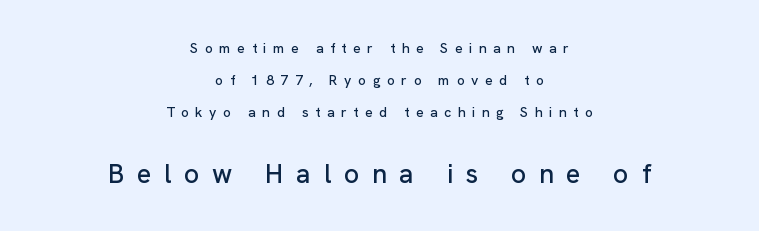
Q: Is the text italic (slanted)? A: No, it is upright.
Q: Is the text underlined? A: No.
Q: How is the paragraph aligned? A: Centered.
Q: Is the spacing between letters normal or unusually wide? A: Unusually wide.
Q: Is the spacing between lines tight, normal or loose? A: Loose.
Q: Which block of text is set in a larger size, the first (top) or the second (bottom)? A: The second (bottom) one.
